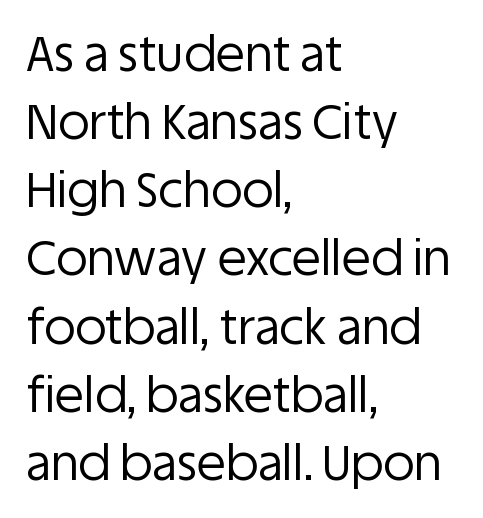
The passage shown is not bold in any degree. Caption: standard tracking, unaltered. Every row of glyphs begins at an identical x-position on the left. Varying glyph widths throughout — classic text-font behaviour. Every character sits straight up, as roman type does.
